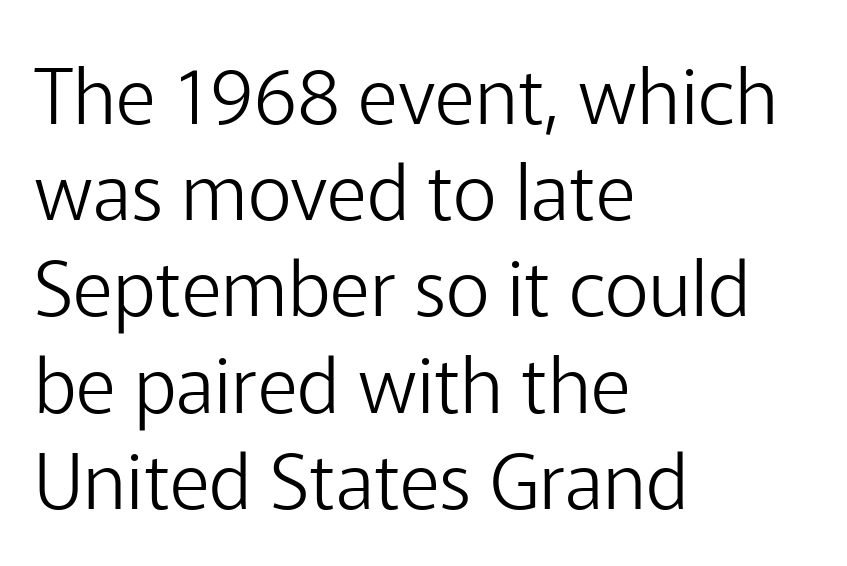
The image shows 77 px light sans-serif type, upright; set left-aligned, normal line spacing (1.25x), normal letter spacing, not underlined; low stroke contrast and a medium x-height.
